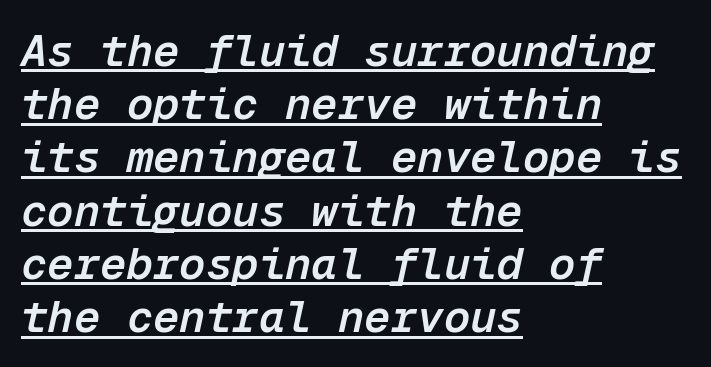
Q: Is the text bold? A: Semi-bold.
Q: Is the text italic (slanted)? A: Yes, it leans right by about 12 degrees.
Q: Is the text underlined? A: Yes.
Q: How is the paragraph aligned? A: Left-aligned.
Q: Is the spacing between letters normal or unusually wide? A: Normal.
Q: Width (condensed, normal, or wide)? A: Normal.
Q: Stroke contrast? A: Low.
Q: x-height? A: Medium.
Q: Monospaced? A: Yes.
